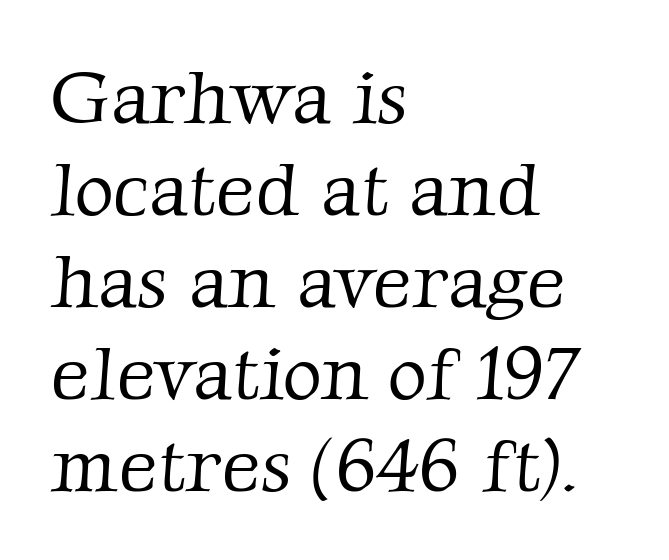
Q: Is the text bold? A: No.
Q: Is the typeface a serif or a sans-serif typeface? A: Serif.
Q: Is the text underlined? A: No.
Q: How is the paragraph aligned? A: Left-aligned.
Q: Is the spacing between letters normal or unusually wide? A: Normal.
Q: Width (condensed, normal, or wide)? A: Normal.
Q: Stroke contrast? A: Low.
Q: x-height? A: Medium.
Q: Monospaced? A: No.
